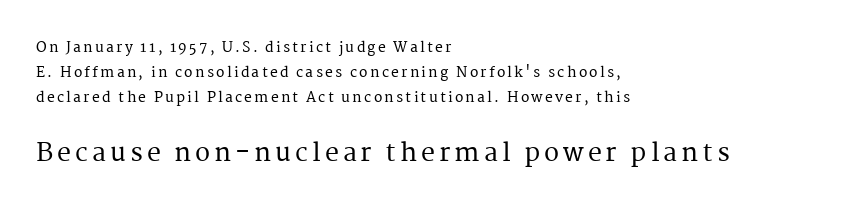
The space directly below the letters is spotless. Visually the block forms a straight wall on the left and a jagged coastline on the right. Every character sits straight up, as roman type does. Small over large — that's the arrangement of the two blocks here.
